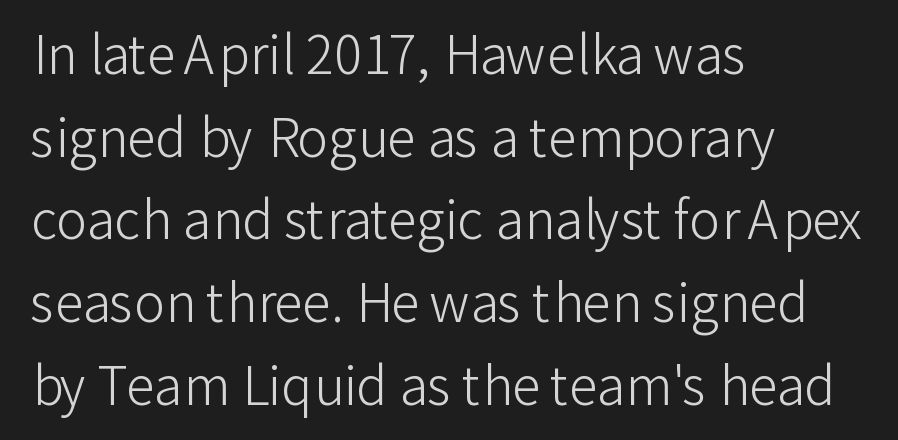
Q: Is the text bold? A: No.
Q: Is the text italic (slanted)? A: No, it is upright.
Q: Is the typeface a serif or a sans-serif typeface? A: Sans-serif.
Q: Is the text underlined? A: No.
Q: How is the paragraph aligned? A: Left-aligned.
Q: Is the spacing between letters normal or unusually wide? A: Normal.
Q: Is the spacing between lines tight, normal or loose? A: Normal.
Q: Width (condensed, normal, or wide)? A: Normal.
Q: Stroke contrast? A: Low.
Q: x-height? A: Medium.
Q: Monospaced? A: No.
